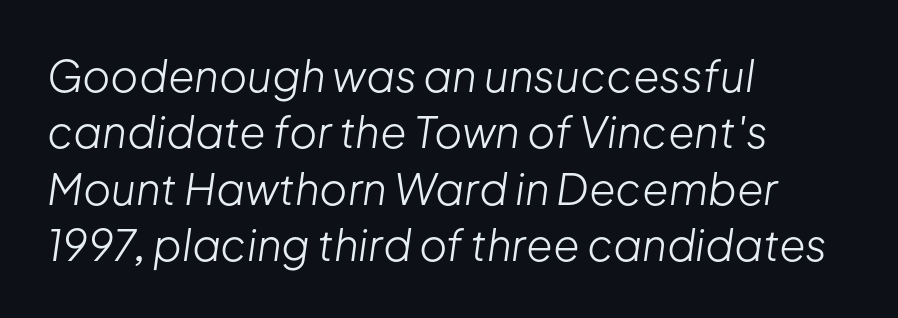
This block has exactly the height ordinary leading produces. No heavy texture on the line: the type isn't bold. The face used here is proportionally spaced, like ordinary book or web type. The letters are slanted; this is an italic face. Compared with a centered layout, this one pins lines to the left instead.
